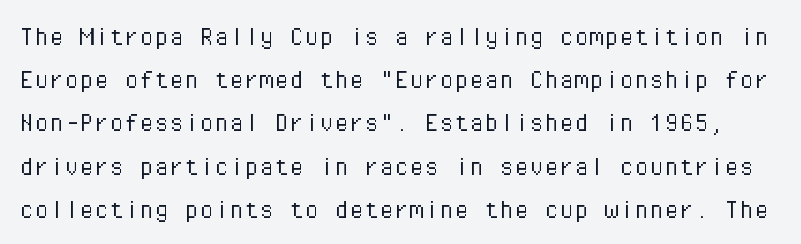
{"serif": "no", "italic": "no", "bold": "no", "weight": "light", "width": "normal", "stroke_contrast": "low", "x_height": "medium", "monospaced": "yes", "underline": "no", "line_spacing": "normal", "line_spacing_ratio": 1.44, "letter_spacing": "normal", "letter_spacing_em": 0.0, "glyph_px": 30}
